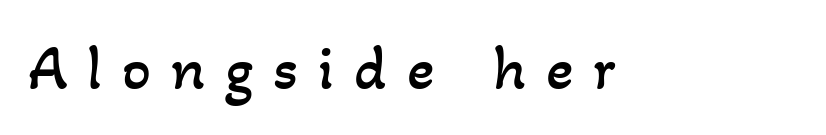
Has an underline been added? It has not. Proportional: the letters do not fall into vertical columns. Between one letter and the next there's a generous, obvious gap. The weight would be labelled regular, book, light, or lighter still.
